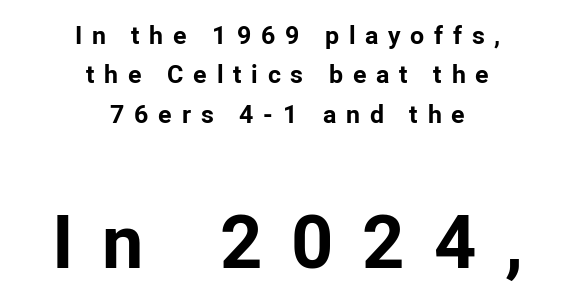
Q: Is the text bold? A: Yes.
Q: Is the text italic (slanted)? A: No, it is upright.
Q: Is the typeface a serif or a sans-serif typeface? A: Sans-serif.
Q: Is the text underlined? A: No.
Q: How is the paragraph aligned? A: Centered.
Q: Is the spacing between letters normal or unusually wide? A: Unusually wide.
Q: Is the spacing between lines tight, normal or loose? A: Normal.
Q: Which block of text is set in a larger size, the first (top) or the second (bottom)? A: The second (bottom) one.
Q: Width (condensed, normal, or wide)? A: Normal.
Q: Stroke contrast? A: Low.
Q: x-height? A: Medium.
Q: Monospaced? A: No.
